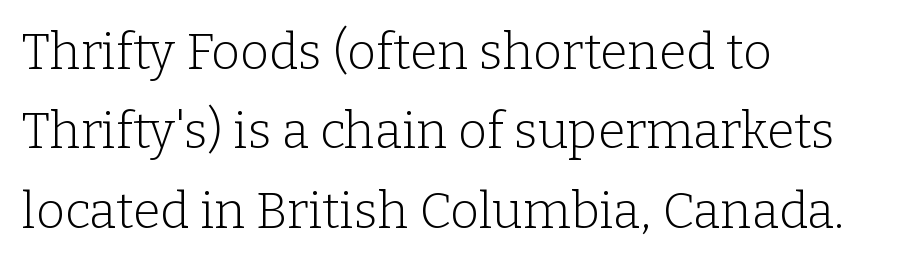
{"serif": "yes", "italic": "no", "bold": "no", "weight": "light", "width": "normal", "stroke_contrast": "low", "x_height": "medium", "monospaced": "no", "underline": "no", "align": "left", "line_spacing": "normal", "line_spacing_ratio": 1.59, "letter_spacing": "normal", "letter_spacing_em": 0.0, "glyph_px": 50}
